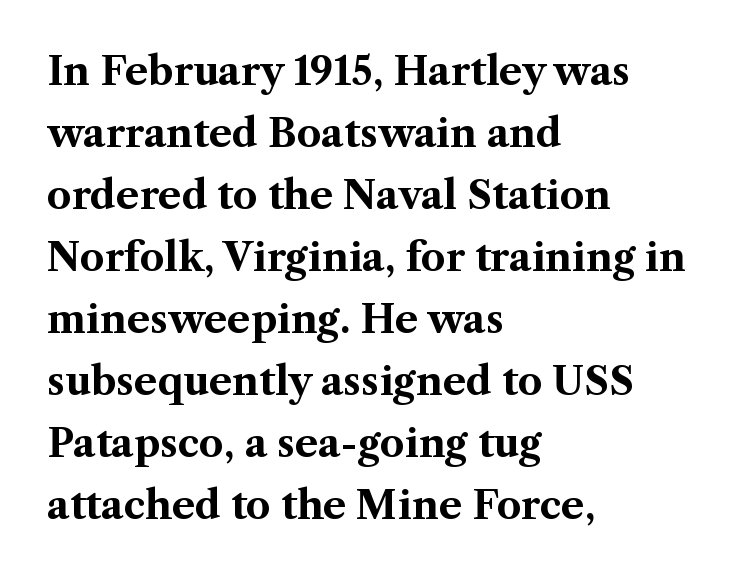
The image shows 39 px bold serif type, upright; set left-aligned, normal line spacing (1.59x), normal letter spacing, not underlined; medium stroke contrast and a medium x-height.
